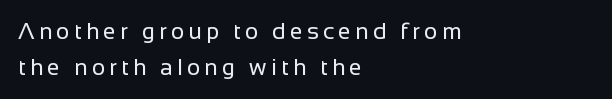
Q: Is the text bold? A: No.
Q: Is the text italic (slanted)? A: No, it is upright.
Q: Is the text underlined? A: No.
Q: How is the paragraph aligned? A: Left-aligned.
Q: Is the spacing between lines tight, normal or loose? A: Normal.
